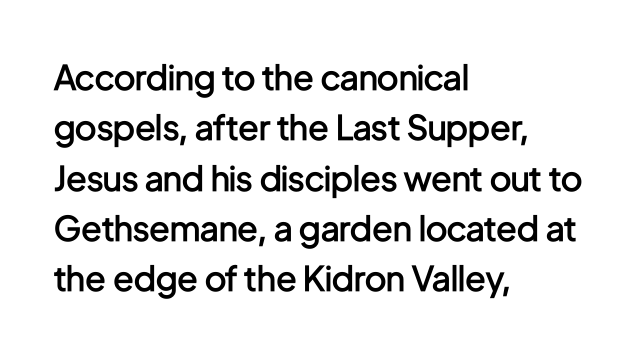
The passage shown stacks its lines at a standard gap. The letters advance in unequal steps, a hallmark of proportional type. Descender tails drop into unmarked territory. This is sans-serif lettering, the kind often seen on screens and signage.
